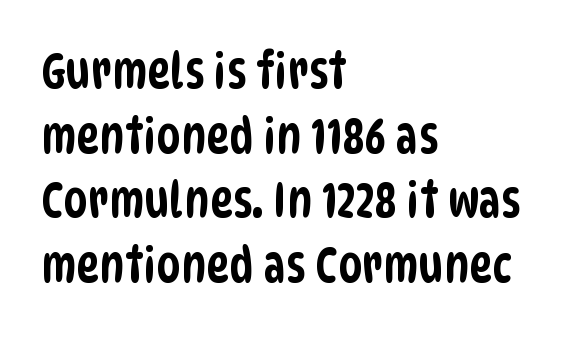
{"serif": "no", "width": "condensed", "stroke_contrast": "low", "x_height": "large", "monospaced": "no", "underline": "no", "align": "left", "line_spacing": "normal", "line_spacing_ratio": 1.32, "letter_spacing": "normal", "letter_spacing_em": 0.0, "glyph_px": 49}
